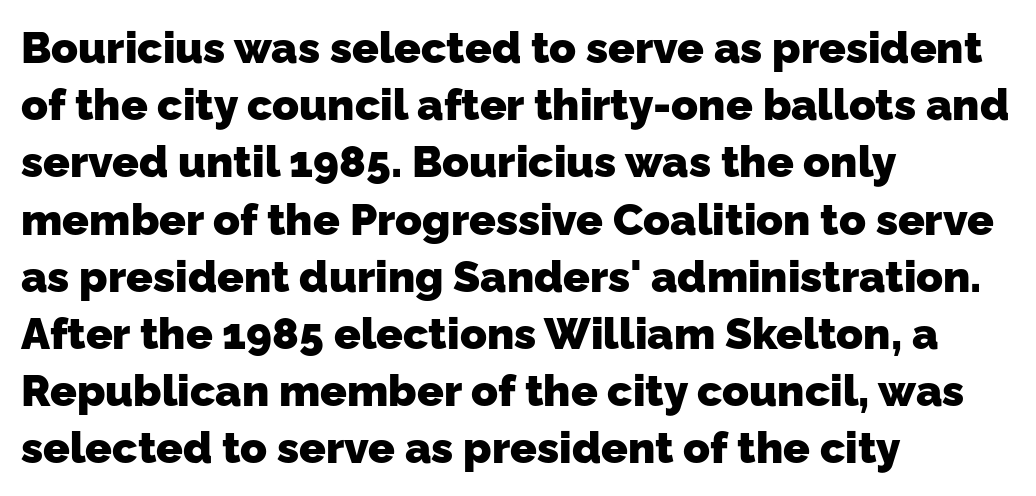
Stroke thickness is high; the sample reads as a true bold. The area under the type is left untouched. The line-height multiplier appears to be the usual default. Inter-character spacing is left at the font's built-in metrics. Every row of glyphs begins at an identical x-position on the left.
